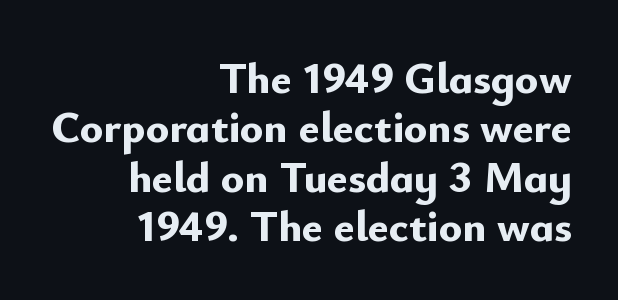
Q: Is the text bold? A: Yes.
Q: Is the text italic (slanted)? A: No, it is upright.
Q: Is the typeface a serif or a sans-serif typeface? A: Sans-serif.
Q: Is the text underlined? A: No.
Q: How is the paragraph aligned? A: Right-aligned.
Q: Is the spacing between letters normal or unusually wide? A: Normal.
Q: Is the spacing between lines tight, normal or loose? A: Tight.
Q: Width (condensed, normal, or wide)? A: Normal.
Q: Stroke contrast? A: Low.
Q: x-height? A: Small.
Q: Monospaced? A: No.
